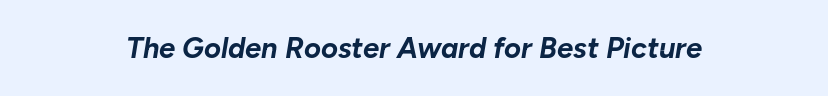
{"italic": "yes", "lean": "right", "slant_degrees": 10, "bold": "yes", "weight": "bold", "width": "normal", "stroke_contrast": "low", "x_height": "medium", "monospaced": "no", "underline": "no", "letter_spacing": "normal", "letter_spacing_em": 0.0, "glyph_px": 29}
